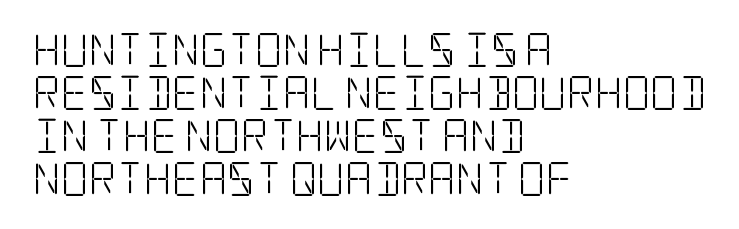
Q: Is the text bold? A: No.
Q: Is the text italic (slanted)? A: No, it is upright.
Q: Is the typeface a serif or a sans-serif typeface? A: Serif.
Q: Is the text underlined? A: No.
Q: How is the paragraph aligned? A: Left-aligned.
Q: Is the spacing between letters normal or unusually wide? A: Normal.
Q: Is the spacing between lines tight, normal or loose? A: Normal.
Q: Width (condensed, normal, or wide)? A: Condensed.
Q: Stroke contrast? A: Low.
Q: x-height? A: Large.
